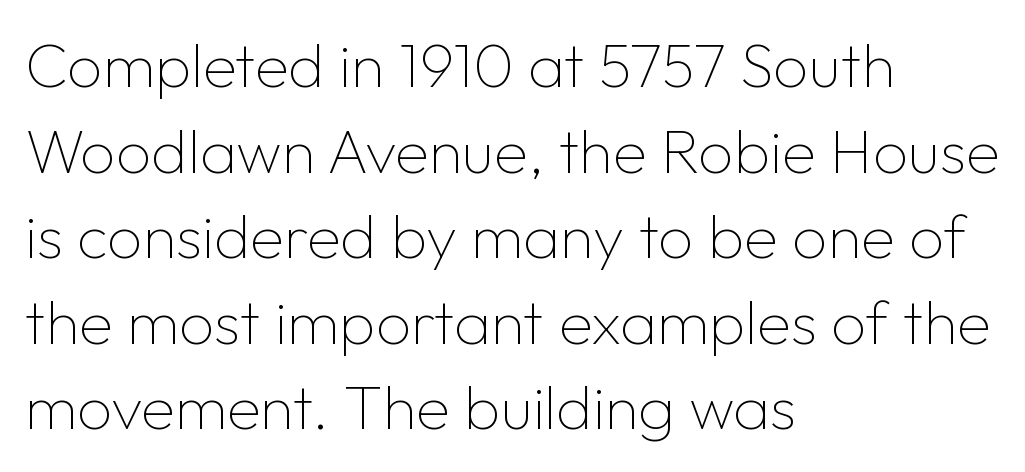
This is not heavy type; no bold has been used. This sample has the flowing, uneven cadence of proportional lettering. In terms of posture, this sample is upright. Here the glyphs are tracked normally, forming tight word shapes.
